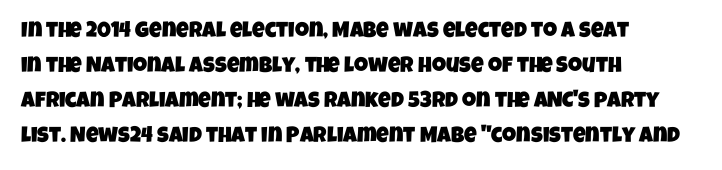
{"underline": "no", "align": "left", "line_spacing": "normal", "line_spacing_ratio": 1.59, "letter_spacing": "normal", "letter_spacing_em": 0.0, "glyph_px": 22}
